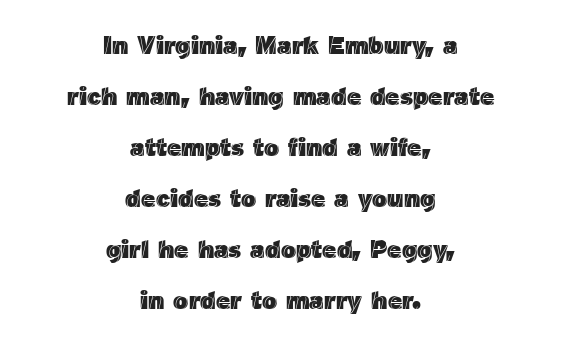
The image shows 25 px text type, upright; set centered, loose line spacing (2.04x), normal letter spacing, not underlined.
